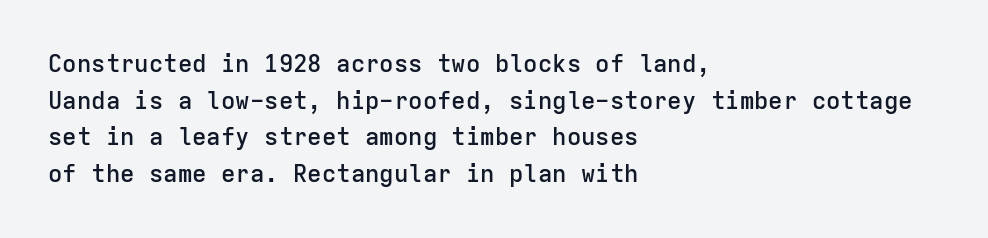
The image shows 24 px text type, upright; set left-aligned, normal line spacing (1.53x), normal letter spacing, not underlined.
